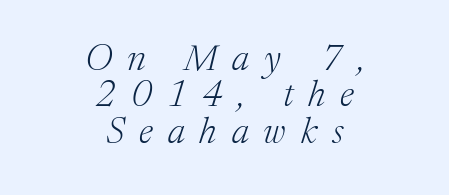
The image shows 37 px light serif type, italic (leaning right); set centered, tight line spacing (0.98x), unusually wide letter spacing (+0.4 em), not underlined; medium stroke contrast and a medium x-height.
